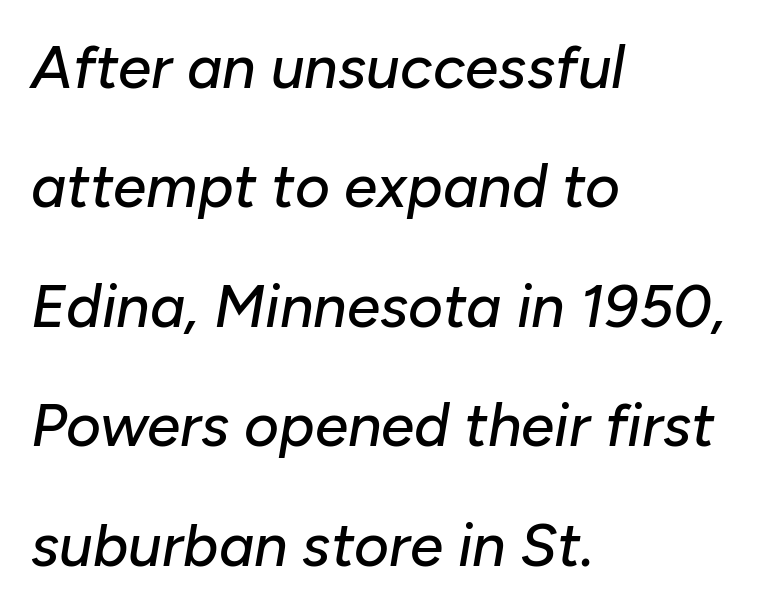
{"italic": "yes", "lean": "right", "slant_degrees": 10, "width": "normal", "stroke_contrast": "low", "x_height": "medium", "monospaced": "no", "underline": "no", "align": "left", "line_spacing": "loose", "line_spacing_ratio": 1.99, "letter_spacing": "normal", "letter_spacing_em": 0.0, "glyph_px": 60}
